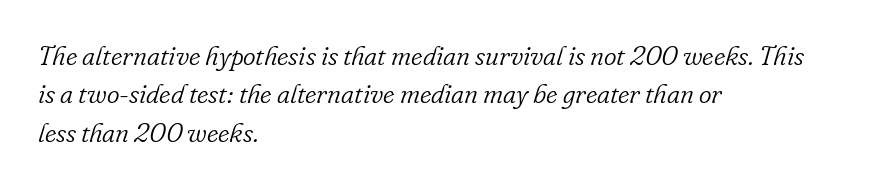
The text block is weighted toward the left margin, trailing off unevenly rightward. Characters follow at the spacing the type designer built in. What's the leading like? Ordinary, nothing unusual. Is the type heavy? It reads as light-to-regular instead. This is oblique type, the kind used for emphasis or titles. The foot of each line stays bare and open.
